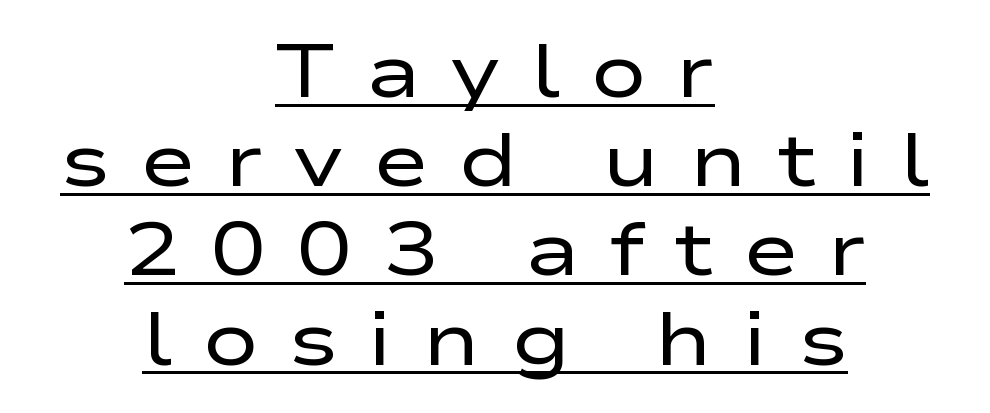
The image shows 75 px regular-weight, wide sans-serif type, upright; set centered, line spacing 1.19x, unusually wide letter spacing (+0.4 em), underlined; low stroke contrast and a medium x-height.
